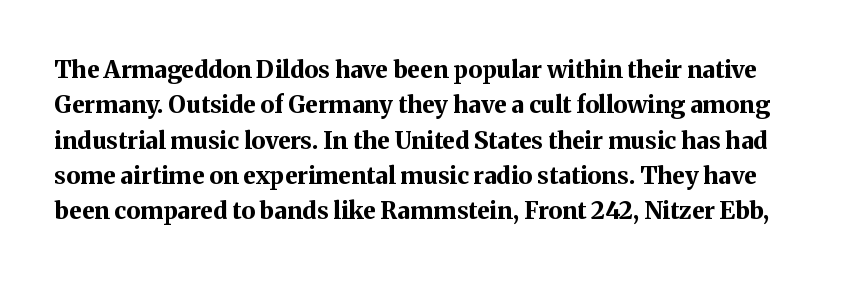
Q: Is the text bold? A: Yes.
Q: Is the text italic (slanted)? A: No, it is upright.
Q: Is the text underlined? A: No.
Q: Is the spacing between letters normal or unusually wide? A: Normal.
Q: Is the spacing between lines tight, normal or loose? A: Normal.
